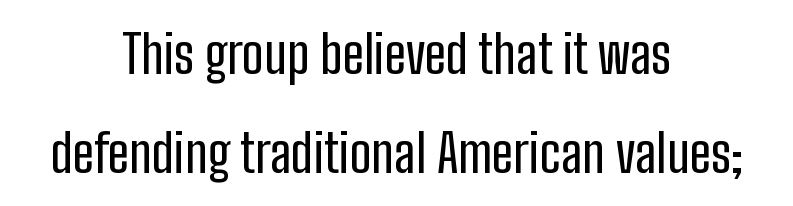
{"serif": "no", "italic": "no", "width": "condensed", "stroke_contrast": "low", "x_height": "medium", "monospaced": "no", "underline": "no", "align": "center", "line_spacing_ratio": 1.86, "letter_spacing": "normal", "letter_spacing_em": 0.0, "glyph_px": 53}
